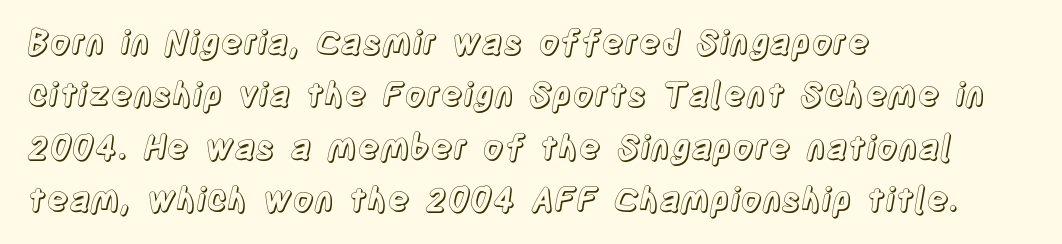
Q: Is the text italic (slanted)? A: Yes.
Q: Is the text underlined? A: No.
Q: How is the paragraph aligned? A: Left-aligned.
Q: Is the spacing between letters normal or unusually wide? A: Normal.
Q: Is the spacing between lines tight, normal or loose? A: Normal.
Q: Width (condensed, normal, or wide)? A: Condensed.
Q: x-height? A: Large.
Q: Monospaced? A: No.
